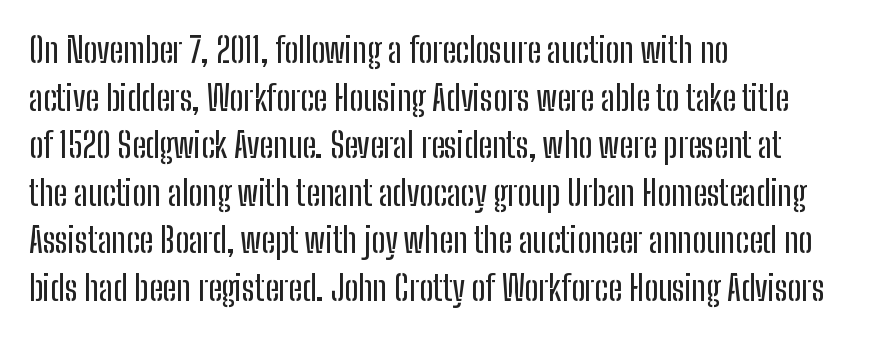
The typeface chosen for these lines omits serifs. This sample keeps an unexceptional amount of space between lines. Letter spacing: default. Teacher's note: observe the even left margin — that is flush-left alignment. The rendering uses natural spacing where letterforms have individual widths.
